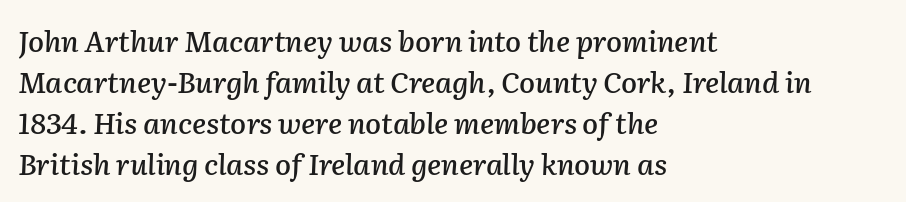
Spacing verdict: proportional, widths tailored to each character. The text carries the slant typical of an italic or oblique font. One-word summary of the alignment: left. Inter-character spacing is left at the font's built-in metrics.
